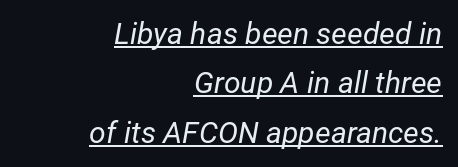
{"italic": "yes", "lean": "right", "slant_degrees": 12, "bold": "no", "weight": "regular", "width": "normal", "stroke_contrast": "low", "x_height": "medium", "monospaced": "no", "underline": "yes", "align": "right", "line_spacing": "normal", "line_spacing_ratio": 1.65, "letter_spacing": "normal", "letter_spacing_em": 0.0, "glyph_px": 30}
